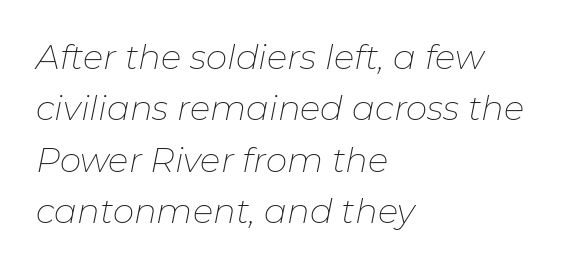
Q: Is the text bold? A: No.
Q: Is the text italic (slanted)? A: Yes, it leans right by about 11 degrees.
Q: Is the text underlined? A: No.
Q: How is the paragraph aligned? A: Left-aligned.
Q: Is the spacing between letters normal or unusually wide? A: Normal.
Q: Is the spacing between lines tight, normal or loose? A: Normal.
Q: Width (condensed, normal, or wide)? A: Normal.
Q: Stroke contrast? A: Low.
Q: x-height? A: Medium.
Q: Monospaced? A: No.
